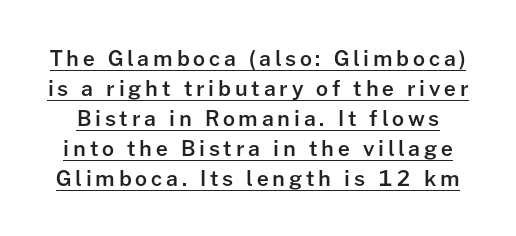
Q: Is the text bold? A: Semi-bold.
Q: Is the text italic (slanted)? A: No, it is upright.
Q: Is the text underlined? A: Yes.
Q: Is the spacing between lines tight, normal or loose? A: Normal.
